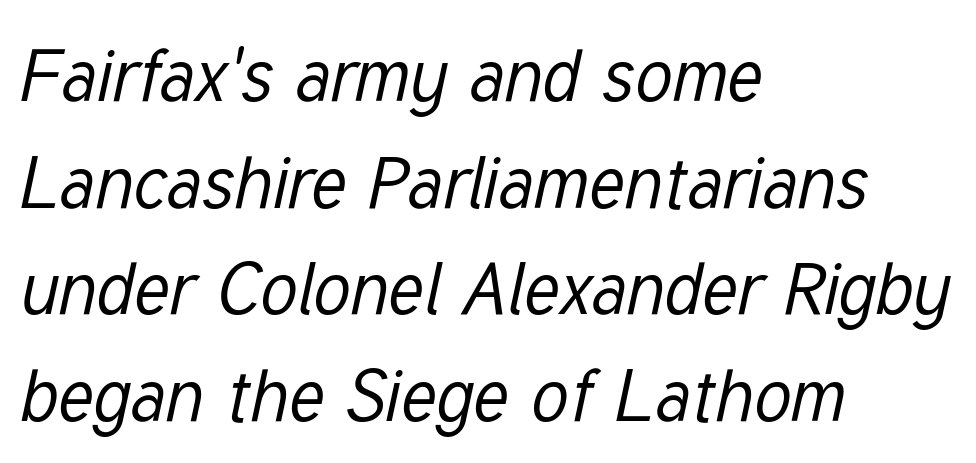
{"italic": "yes", "lean": "right", "slant_degrees": 12, "bold": "no", "weight": "regular", "width": "condensed", "stroke_contrast": "low", "x_height": "medium", "monospaced": "no", "underline": "no", "align": "left", "line_spacing": "normal", "line_spacing_ratio": 1.46, "letter_spacing": "normal", "letter_spacing_em": 0.0, "glyph_px": 73}
